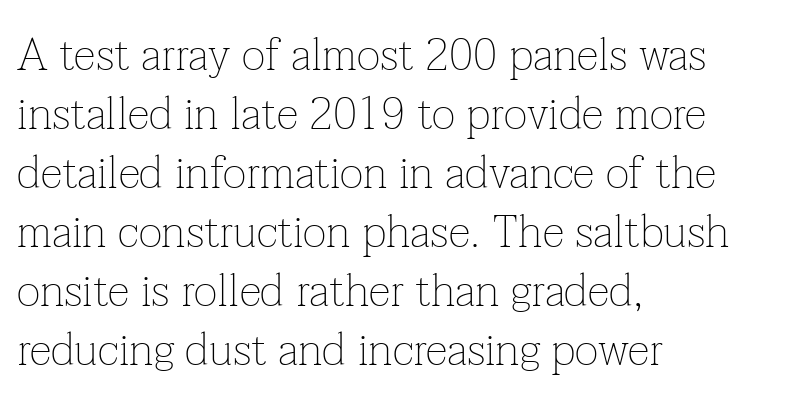
The image shows 45 px thin serif type, upright; set left-aligned, normal line spacing (1.31x), normal letter spacing, not underlined; low stroke contrast and a medium x-height.
